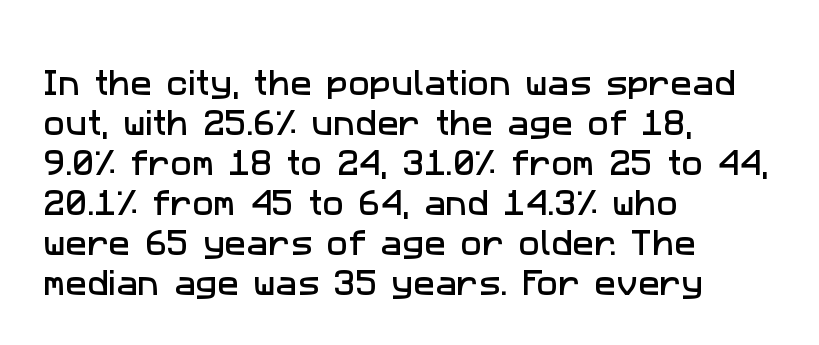
The vertical gap from one line to the next is medium. Think of a printed novel: that variable character pitch is what you see here. Just letters on the line, the space beneath them empty. Standard letterfit; no display-style spreading of the glyphs. Serif or sans? Sans — the stroke terminals are bare. Does the copy run flush right? No — it runs flush left.
